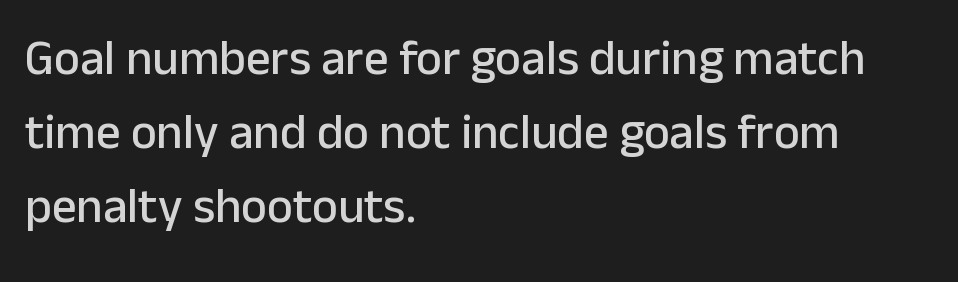
{"serif": "no", "italic": "no", "width": "normal", "stroke_contrast": "low", "x_height": "medium", "monospaced": "no", "underline": "no", "align": "left", "line_spacing": "normal", "line_spacing_ratio": 1.51, "letter_spacing": "normal", "letter_spacing_em": 0.0, "glyph_px": 49}
